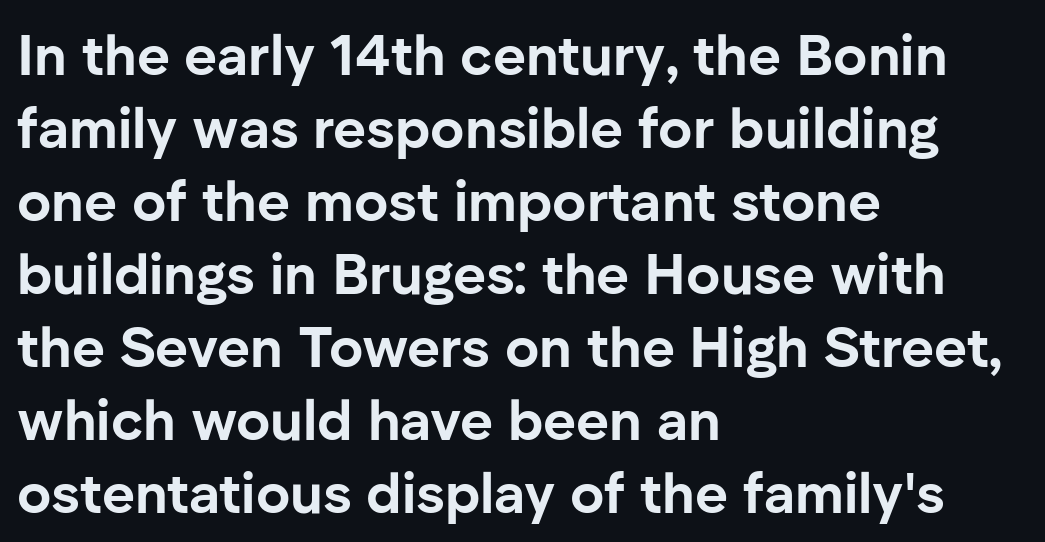
The image shows 57 px bold sans-serif type, upright; set left-aligned, normal line spacing (1.28x), normal letter spacing, not underlined; low stroke contrast and a medium x-height.
